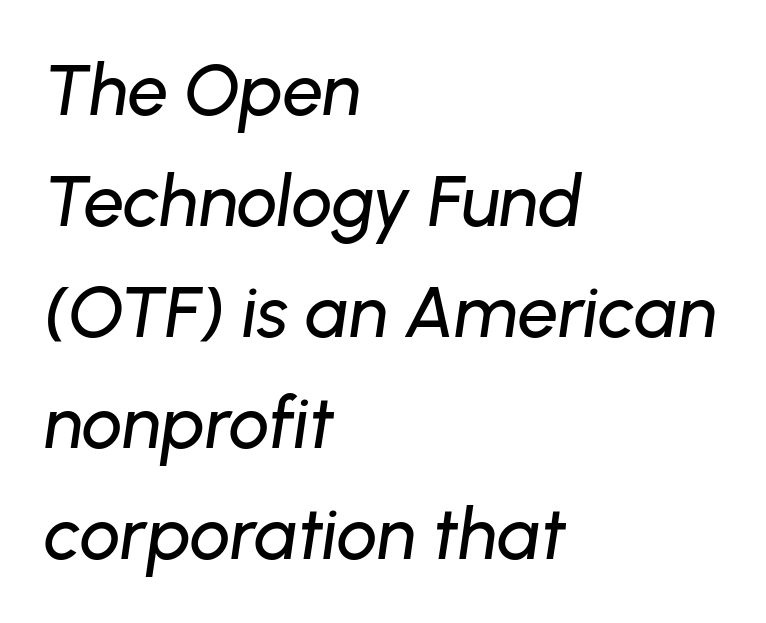
The image shows 72 px text type, italic (leaning right); set left-aligned, normal line spacing (1.54x), normal letter spacing, not underlined; low stroke contrast and a medium x-height.
